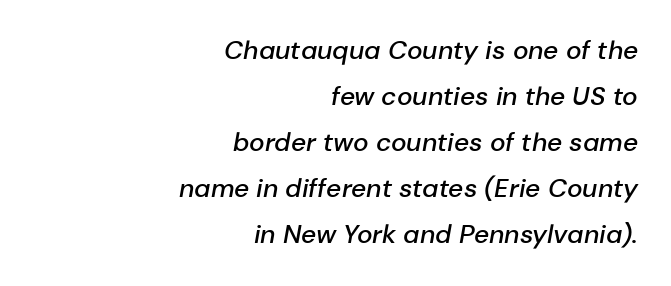
{"italic": "yes", "lean": "right", "slant_degrees": 10, "bold": "semi", "underline": "no", "align": "right", "line_spacing_ratio": 1.77, "letter_spacing": "normal", "letter_spacing_em": 0.0, "glyph_px": 26}
